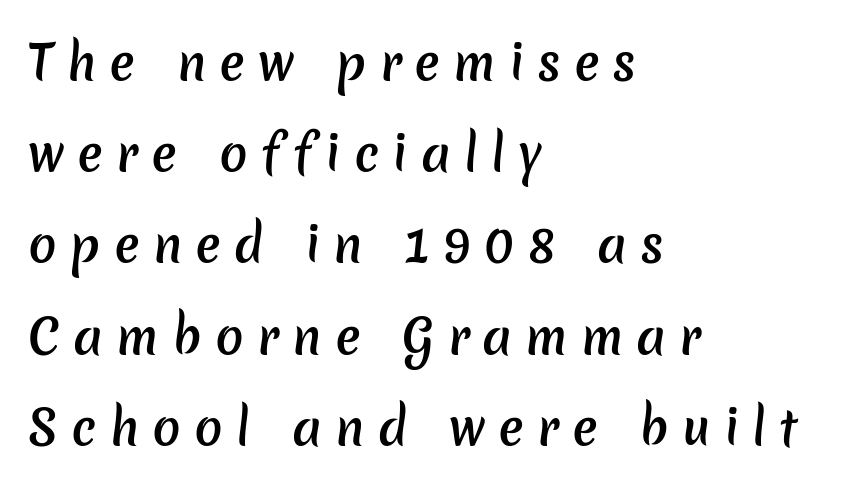
The image shows 47 px semibold sans-serif type; set left-aligned, loose line spacing (1.94x), unusually wide letter spacing (+0.28 em), not underlined; low stroke contrast and a medium x-height.
